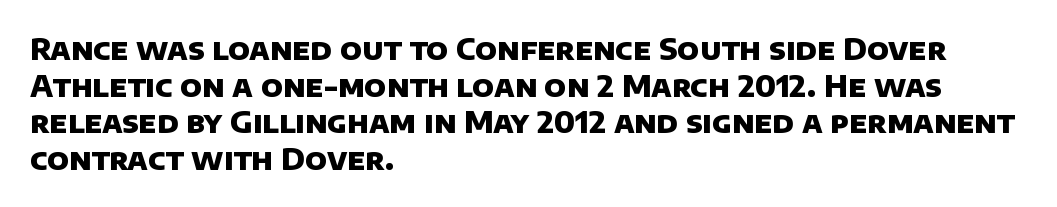
{"serif": "no", "bold": "yes", "weight": "heavy", "width": "normal", "stroke_contrast": "low", "x_height": "large", "monospaced": "no", "underline": "no", "align": "left", "line_spacing": "normal", "line_spacing_ratio": 1.26, "letter_spacing": "normal", "letter_spacing_em": 0.0, "glyph_px": 29}
